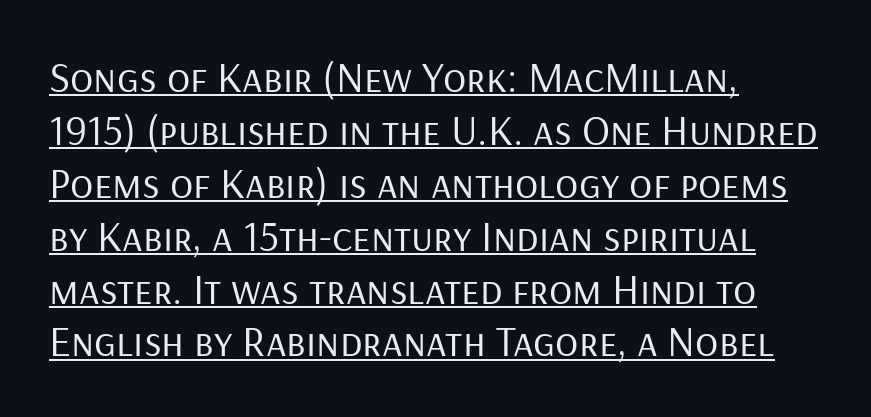
Q: Is the text bold? A: No.
Q: Is the text italic (slanted)? A: No, it is upright.
Q: Is the typeface a serif or a sans-serif typeface? A: Sans-serif.
Q: Is the text underlined? A: Yes.
Q: How is the paragraph aligned? A: Left-aligned.
Q: Is the spacing between letters normal or unusually wide? A: Normal.
Q: Width (condensed, normal, or wide)? A: Normal.
Q: Stroke contrast? A: Low.
Q: x-height? A: Medium.
Q: Monospaced? A: No.
